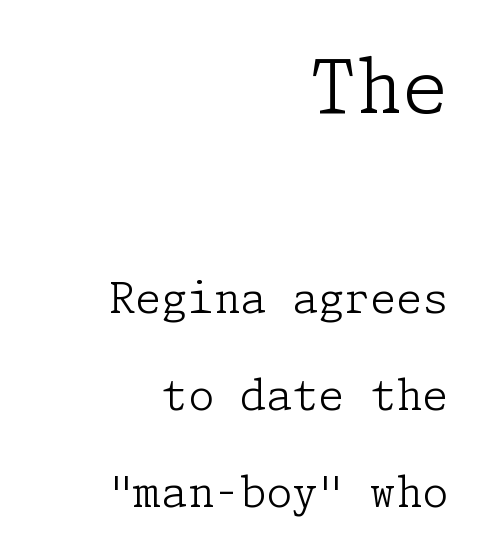
The characters display serif detailing at their extremities. Caption: standard tracking, unaltered. This block would shrink considerably if given ordinary leading; it's expanded now. The font's upright variant was chosen for this text. Is the type heavy? It reads as light-to-regular instead.
